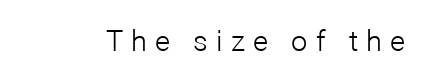
There is plenty of visible air inserted between adjacent glyphs. This is sans-serif lettering, the kind often seen on screens and signage. When letters stand straight like this, we call the style roman or upright. Bold? No — there's no thickening of the strokes. A typesetter would call this proportional, since set widths differ per character.
